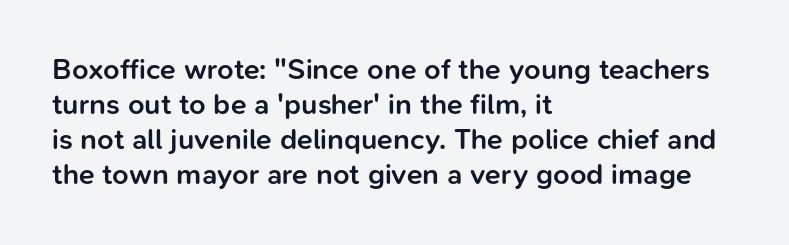
In terms of letterspacing, this is plain default setting. Looks like regular typesetting: each glyph gets only the width it needs. This sample uses a sans-serif face. The specimen reads as upright at a glance. Typeset ragged right — the left edge is the straight one. Type without underlining.
